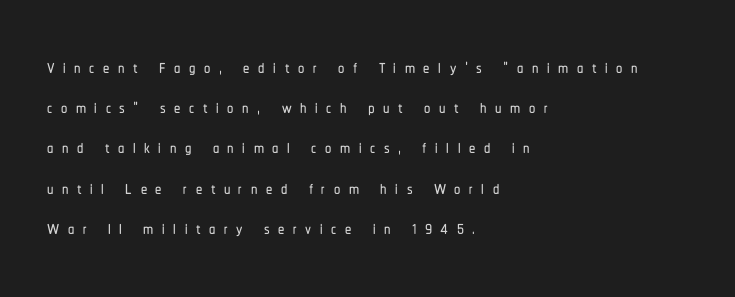
The image shows 25 px text type, upright; set left-aligned, normal line spacing (1.61x), unusually wide letter spacing (+0.34 em), not underlined.
